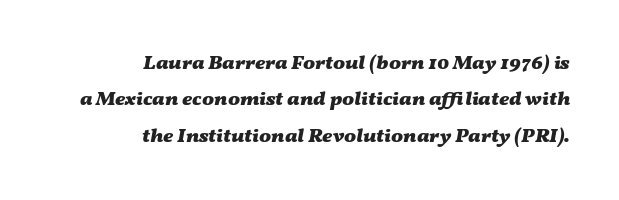
Each glyph is drawn with heavy, bold strokes. Nobody touched the tracking dial on this one. The lines are quadded right. The space beneath each line is pristine and unruled. You can tell it's italic because the verticals aren't actually vertical.
